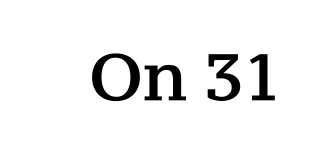
The rendering uses natural spacing where letterforms have individual widths. In terms of letterspacing, this is plain default setting. Posture: upright roman. Quick note: underline off. The designer went with a serif here, giving each stem small feet.
